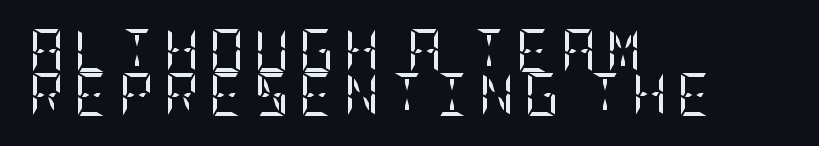
The image shows 43 px regular-weight, condensed serif type, upright; set left-aligned, tight line spacing (1.03x), unusually wide letter spacing (+0.23 em), not underlined; low stroke contrast and a large x-height.
